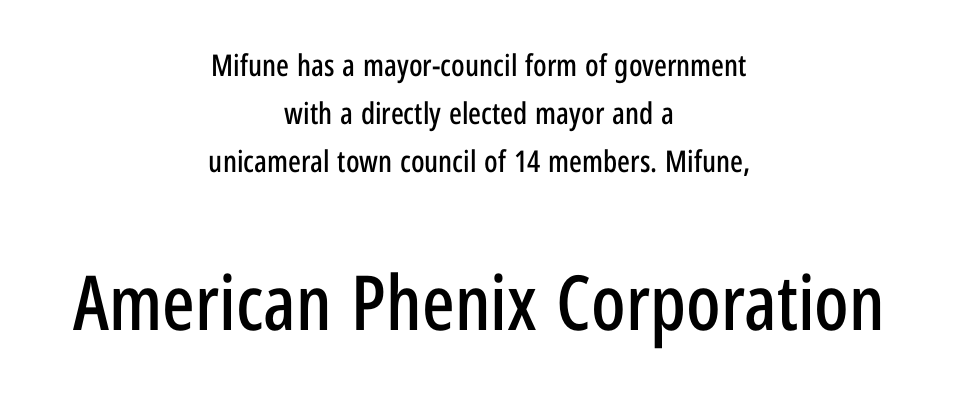
The image shows 76 px condensed sans-serif type, upright; set centered, normal line spacing (1.6x), normal letter spacing, not underlined; the second (bottom) block is 2.53x larger; low stroke contrast and a medium x-height.
